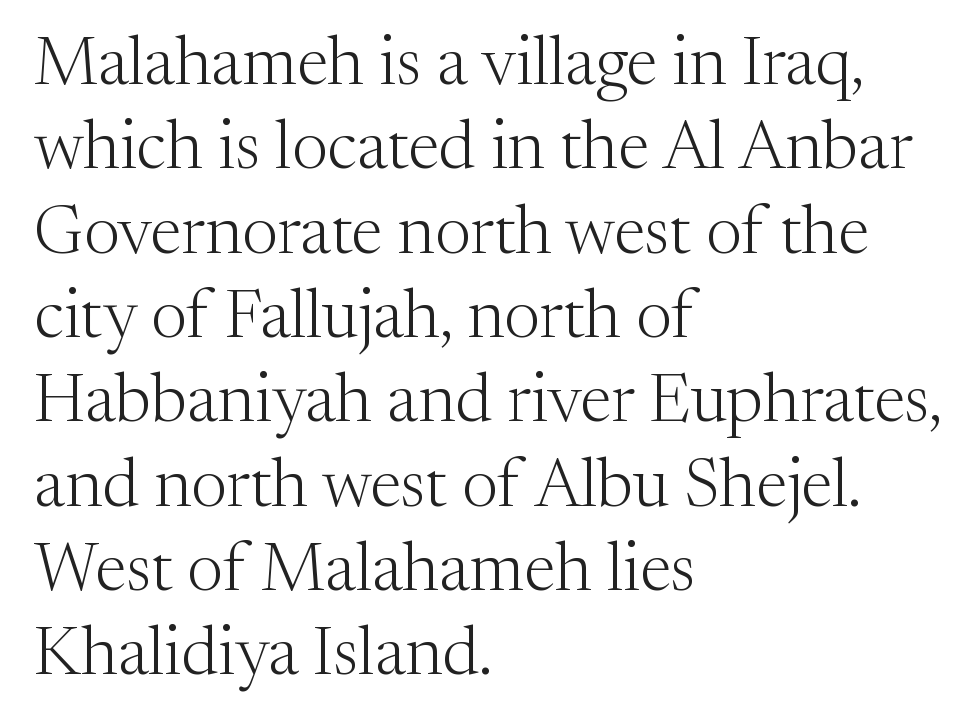
Glyph-to-glyph distance matches everyday printed text. Type style note: has serifs. Do the characters align in a grid? No, the font is proportional. Underlining? Definitely not there. These lines stack with their left ends in a neat column. The letters stand upright; this is a roman face.
